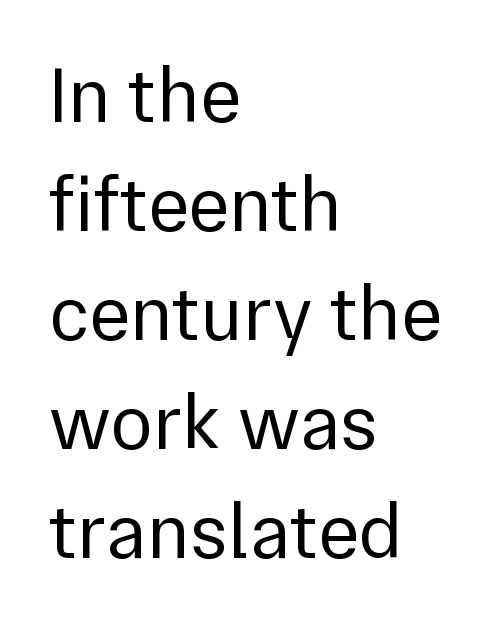
These lines stack with their left ends in a neat column. This block has exactly the height ordinary leading produces. Observe the absence of serifs on each vertical stroke in this sample. This sample uses plain, unmodified letter spacing. No extra ink here — the face is not bold.
